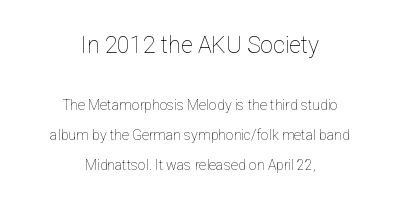
Stroke mass is kept to a normal reading level or below. Each word holds together tightly as a unit, with standard inter-letter gaps. Lines of text with bare space underneath. Note: larger setting up top, smaller setting below. Upright lettering throughout.
